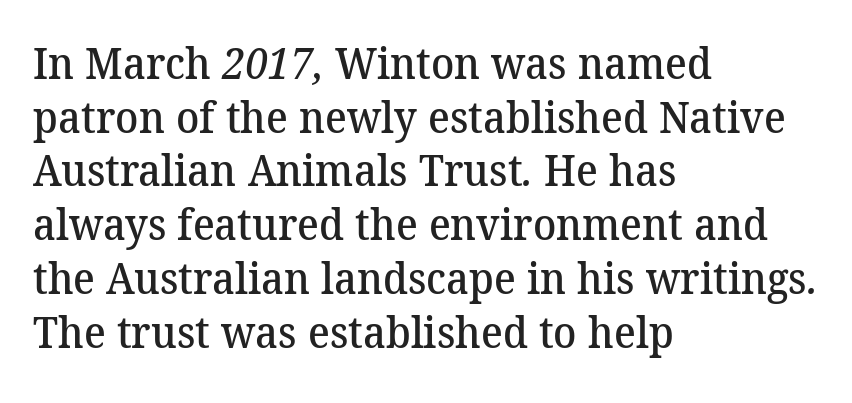
The image shows 43 px semibold serif type; set left-aligned, normal line spacing (1.25x), normal letter spacing, not underlined; medium stroke contrast and a medium x-height.
